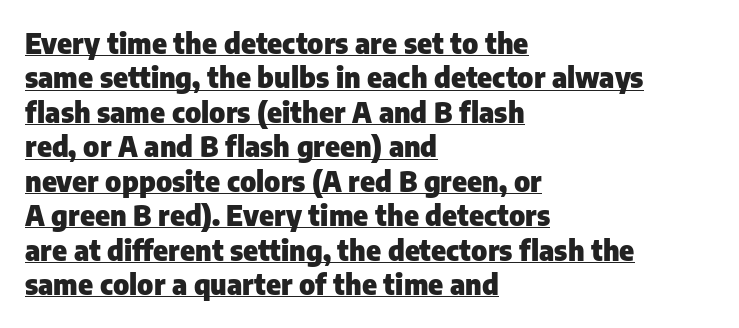
The image shows 28 px heavy sans-serif type, upright; set left-aligned, line spacing 1.23x, normal letter spacing, underlined; low stroke contrast and a medium x-height.
